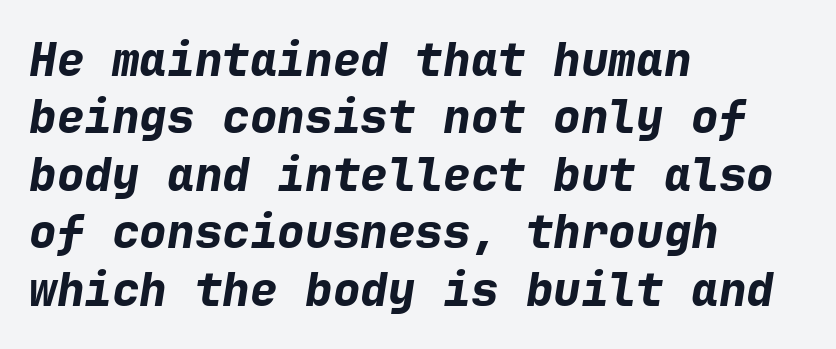
Line beginnings align vertically; line endings do not. Chunky letters — that's bold for sure. Words appear dense and cohesive because spacing is normal. The letters are slanted; this is an italic face. Bare-footed words on every line.
